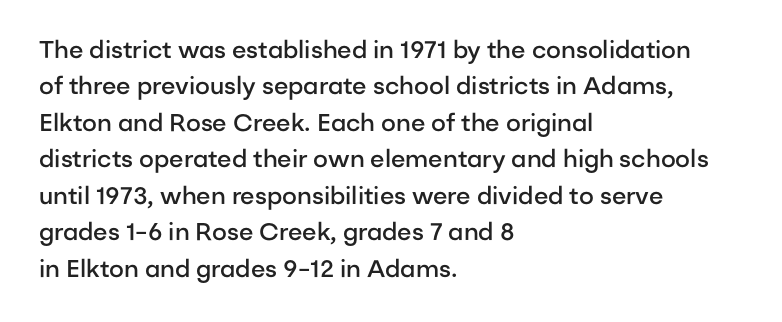
Q: Is the text bold? A: Semi-bold.
Q: Is the text italic (slanted)? A: No, it is upright.
Q: Is the text underlined? A: No.
Q: How is the paragraph aligned? A: Left-aligned.
Q: Is the spacing between letters normal or unusually wide? A: Normal.
Q: Is the spacing between lines tight, normal or loose? A: Normal.
